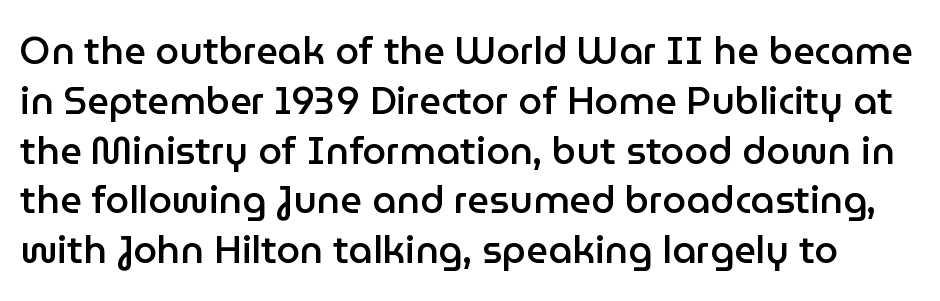
Any mark beneath the type? The region is blank. Classification — sans serif. The letters sit at their default tracking, neither squeezed nor spread. Emphasis by weight is partial: semibold. The letters advance in unequal steps, a hallmark of proportional type.
